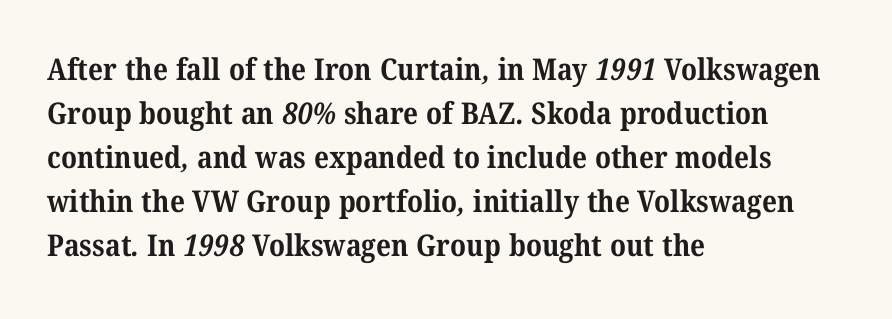
The image shows 30 px bold serif type; set left-aligned, normal line spacing (1.47x), normal letter spacing, not underlined; medium stroke contrast and a medium x-height.
